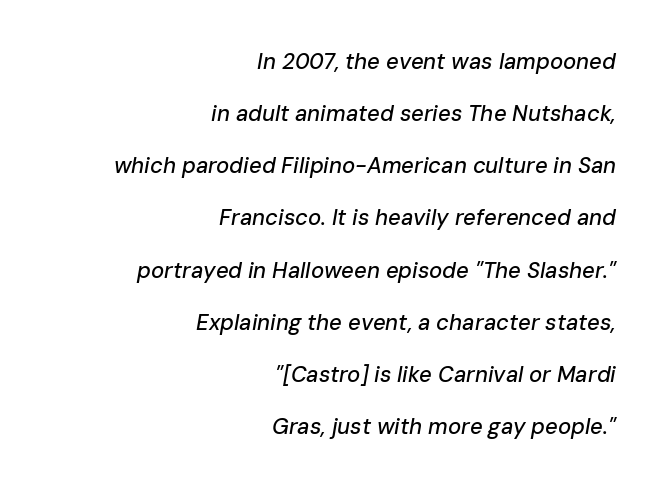
The rendering applies a slant to the glyphs. Where is the straight margin? On the right. Between one letter and the next there's only the usual sliver of space. A typesetter would call this leading open, well beyond the default. Descenders are the only things crossing below the line.
